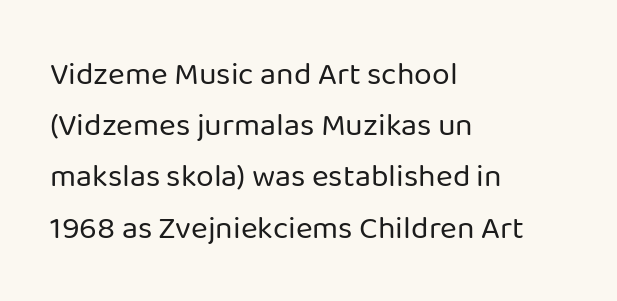
The image shows 32 px regular-weight sans-serif type, upright; set left-aligned, normal line spacing (1.6x), normal letter spacing, not underlined; low stroke contrast and a medium x-height.
